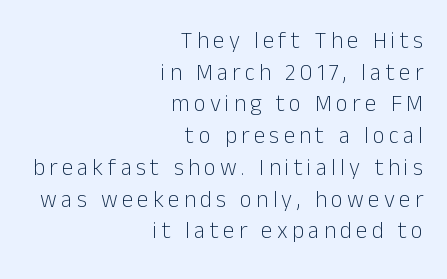
The image shows 23 px text type, upright; set right-aligned, normal line spacing (1.38x), not underlined.
